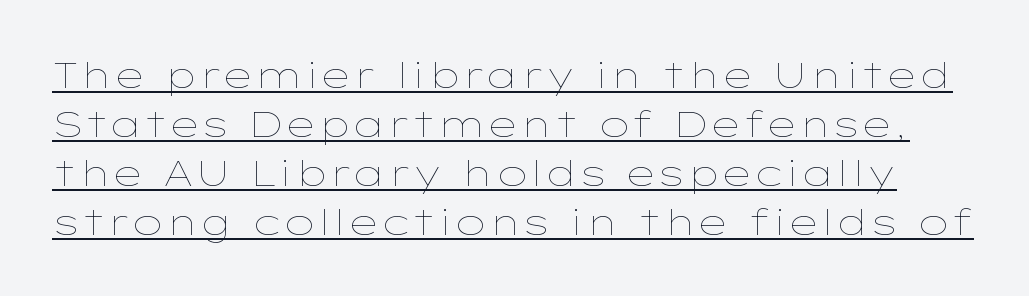
Q: Is the text bold? A: No.
Q: Is the text italic (slanted)? A: No, it is upright.
Q: Is the text underlined? A: Yes.
Q: Is the spacing between letters normal or unusually wide? A: Normal.
Q: Is the spacing between lines tight, normal or loose? A: Normal.
Q: Width (condensed, normal, or wide)? A: Wide.
Q: Stroke contrast? A: Low.
Q: x-height? A: Medium.
Q: Monospaced? A: No.
